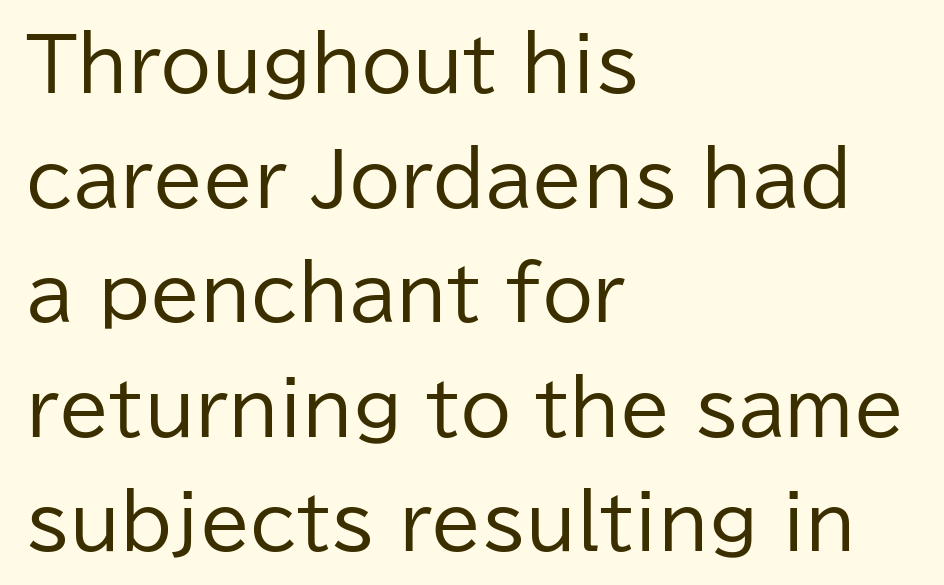
The image shows 73 px regular-weight sans-serif type, upright; set left-aligned, normal line spacing (1.57x), normal letter spacing, not underlined; low stroke contrast and a medium x-height.
